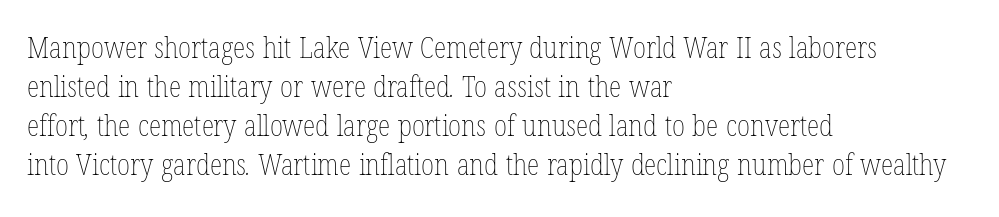
Q: Is the text bold? A: No.
Q: Is the text underlined? A: No.
Q: How is the paragraph aligned? A: Left-aligned.
Q: Is the spacing between letters normal or unusually wide? A: Normal.
Q: Is the spacing between lines tight, normal or loose? A: Normal.
Q: Width (condensed, normal, or wide)? A: Condensed.
Q: Stroke contrast? A: Low.
Q: x-height? A: Medium.
Q: Monospaced? A: No.
